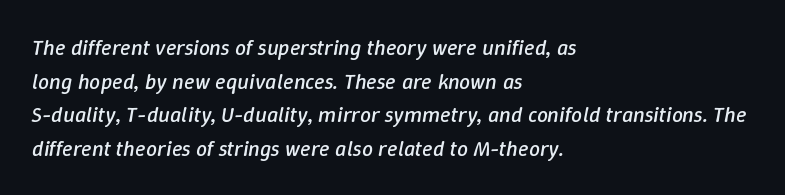
One glance says typical: line gaps are just what's usual. On a weight scale, this lands at 450 or below. Yep, that's italic — everything's leaning. Characters follow at the spacing the type designer built in. Letters rest on an invisible, unmarked baseline. Line beginnings align vertically; line endings do not.
